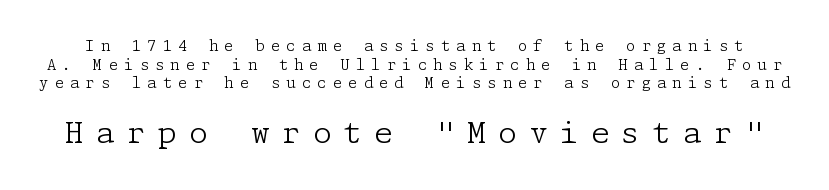
Stroke terminals: seriffed. Letters rest on an invisible, unmarked baseline. Unbolded letterforms with no extra heft. A normal amount of white space separates one row of letters from the next.
